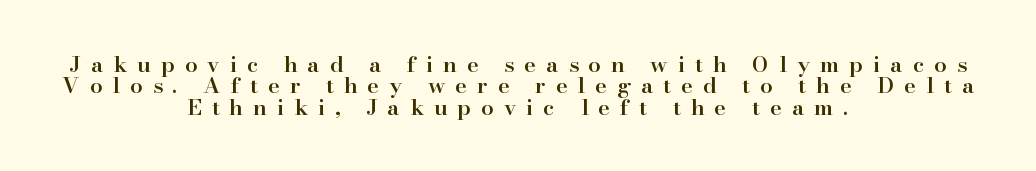
The image shows 22 px text type, upright; set centered, tight line spacing (0.97x), unusually wide letter spacing (+0.46 em), not underlined.
